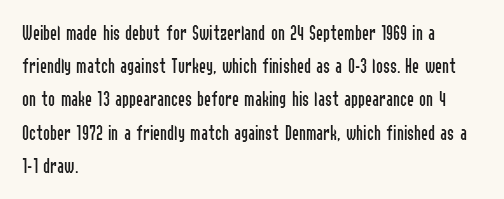
Q: Is the text bold? A: No.
Q: Is the text italic (slanted)? A: No, it is upright.
Q: Is the text underlined? A: No.
Q: How is the paragraph aligned? A: Left-aligned.
Q: Is the spacing between letters normal or unusually wide? A: Normal.
Q: Is the spacing between lines tight, normal or loose? A: Normal.
